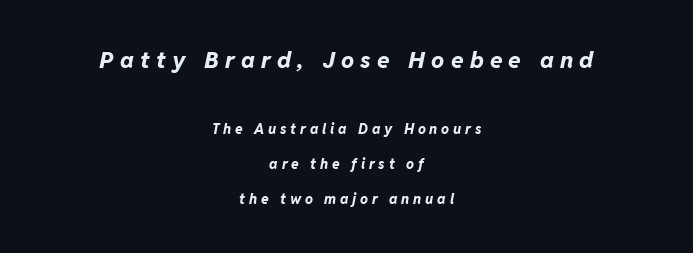
{"italic": "yes", "lean": "right", "slant_degrees": 11, "bold": "yes", "underline": "no", "align": "center", "line_spacing": "loose", "line_spacing_ratio": 2.48, "letter_spacing": "wide", "letter_spacing_em": 0.27, "larger_block": "first", "size_ratio": 1.64, "glyph_px": 23}
